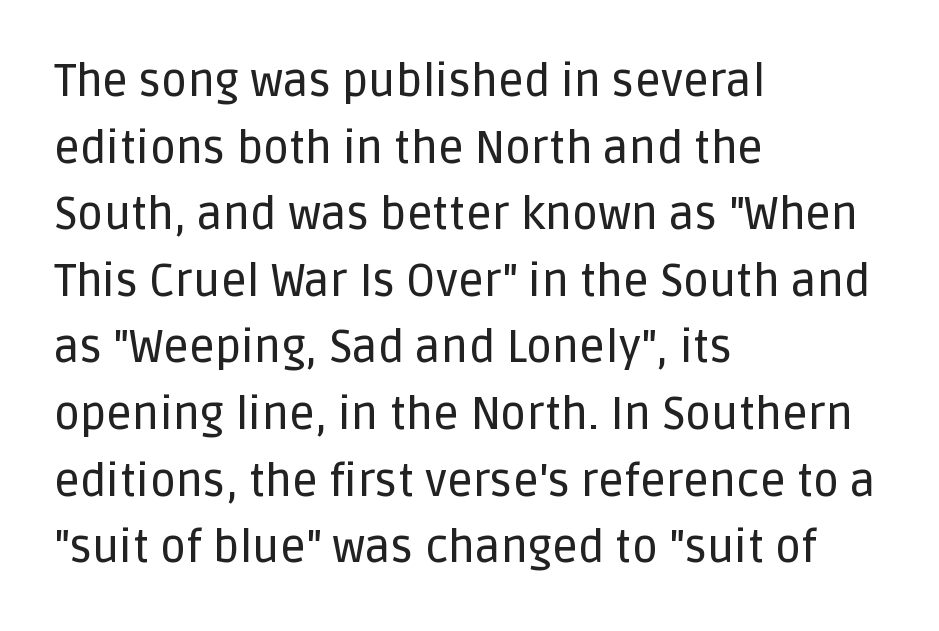
Q: Is the text italic (slanted)? A: No, it is upright.
Q: Is the typeface a serif or a sans-serif typeface? A: Sans-serif.
Q: Is the text underlined? A: No.
Q: How is the paragraph aligned? A: Left-aligned.
Q: Is the spacing between letters normal or unusually wide? A: Normal.
Q: Is the spacing between lines tight, normal or loose? A: Normal.
Q: Width (condensed, normal, or wide)? A: Normal.
Q: Stroke contrast? A: Low.
Q: x-height? A: Large.
Q: Monospaced? A: No.
